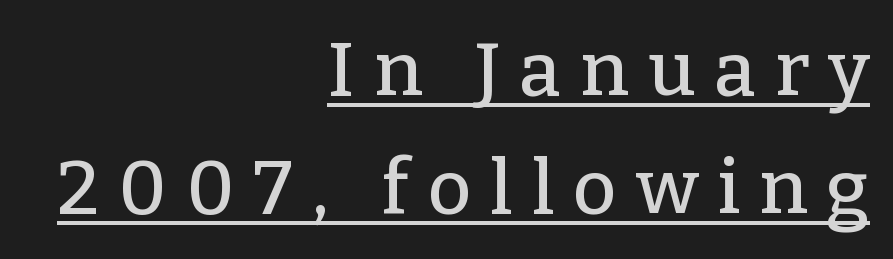
What stands out about the letter spacing? Its width — letters are far apart. Reading down the column, the eye jumps a familiar distance to each next line. A continuous stroke trails under the words, as in a hyperlink. Each letter keeps its own natural width here, so spacing adapts to shape. The compositor pushed each line to the right boundary.
